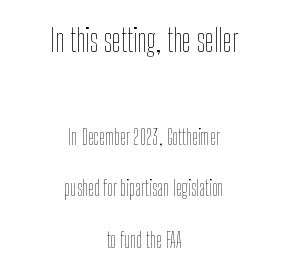
{"italic": "no", "bold": "no", "weight": "thin", "width": "condensed", "stroke_contrast": "low", "x_height": "medium", "monospaced": "no", "underline": "no", "align": "center", "line_spacing": "loose", "line_spacing_ratio": 2.45, "letter_spacing": "normal", "letter_spacing_em": 0.0, "larger_block": "first", "size_ratio": 1.52, "glyph_px": 32}
